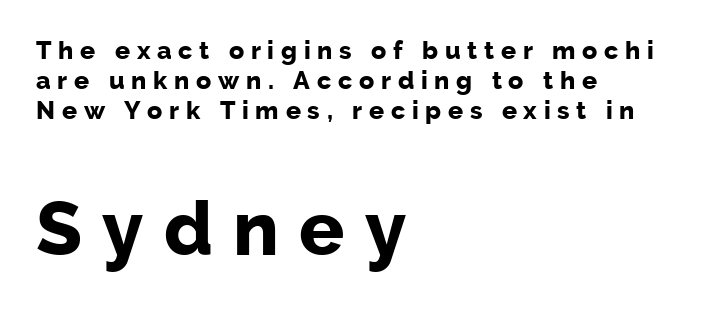
Bigger letters appear in the bottom chunk; the top chunk is reduced. You can tell from the bare stems that sans-serif type was used. In terms of posture, this sample is upright. Spacing verdict: proportional, widths tailored to each character.
